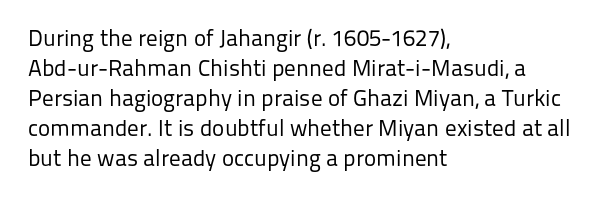
The image shows 23 px text type, upright; set left-aligned, normal line spacing (1.3x), normal letter spacing, not underlined.
